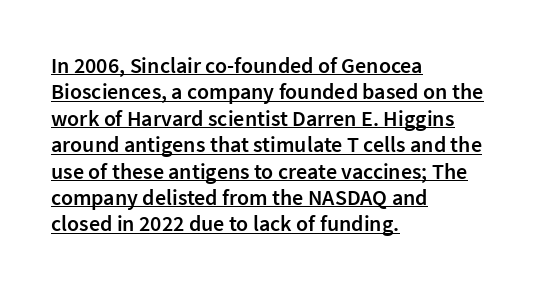
{"italic": "no", "bold": "semi", "underline": "yes", "align": "left", "line_spacing_ratio": 1.2, "letter_spacing": "normal", "letter_spacing_em": 0.0, "glyph_px": 22}
